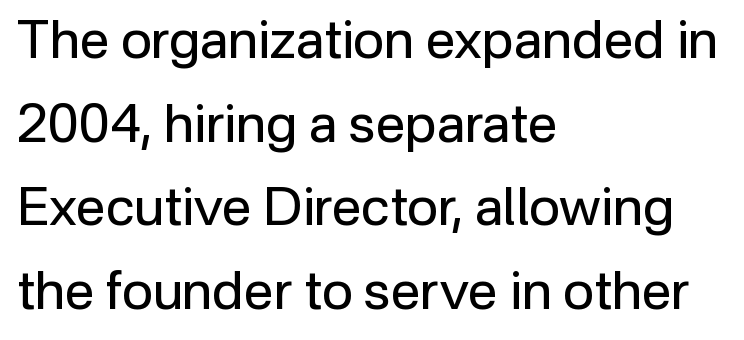
Q: Is the text bold? A: No.
Q: Is the text italic (slanted)? A: No, it is upright.
Q: Is the typeface a serif or a sans-serif typeface? A: Sans-serif.
Q: Is the text underlined? A: No.
Q: How is the paragraph aligned? A: Left-aligned.
Q: Is the spacing between letters normal or unusually wide? A: Normal.
Q: Is the spacing between lines tight, normal or loose? A: Normal.
Q: Width (condensed, normal, or wide)? A: Normal.
Q: Stroke contrast? A: Low.
Q: x-height? A: Medium.
Q: Monospaced? A: No.
